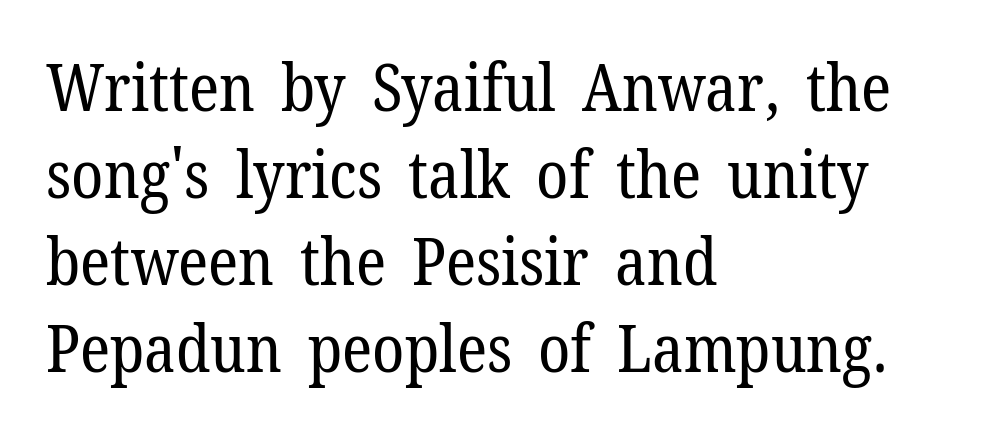
The ragged edge is on the right, which tells us the setting is flush left. The line-height multiplier appears to be the usual default. This rendering employs a face with finishing strokes, i.e., a serif. Rule under the text: the space is simply empty. Stroke mass is kept to a normal reading level or below.
